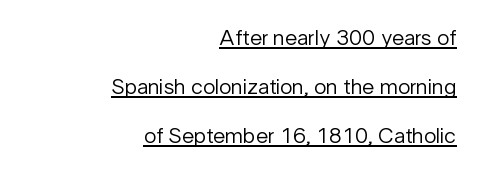
Q: Is the text bold? A: No.
Q: Is the text italic (slanted)? A: No, it is upright.
Q: Is the text underlined? A: Yes.
Q: How is the paragraph aligned? A: Right-aligned.
Q: Is the spacing between letters normal or unusually wide? A: Normal.
Q: Is the spacing between lines tight, normal or loose? A: Loose.
